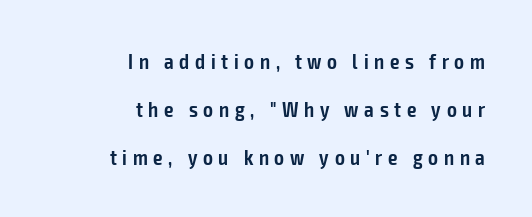
The image shows 21 px text type, upright; set right-aligned, loose line spacing (2.28x), unusually wide letter spacing (+0.27 em), not underlined.
